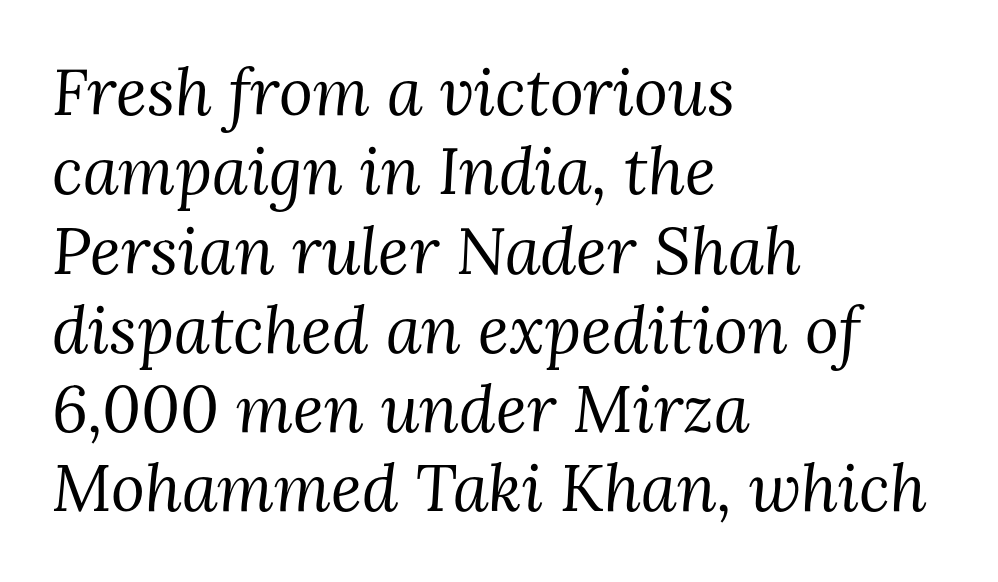
{"serif": "yes", "italic": "yes", "lean": "right", "slant_degrees": 3, "bold": "no", "weight": "regular", "width": "normal", "stroke_contrast": "medium", "x_height": "medium", "monospaced": "no", "underline": "no", "align": "left", "line_spacing_ratio": 1.22, "letter_spacing": "normal", "letter_spacing_em": 0.0, "glyph_px": 65}
